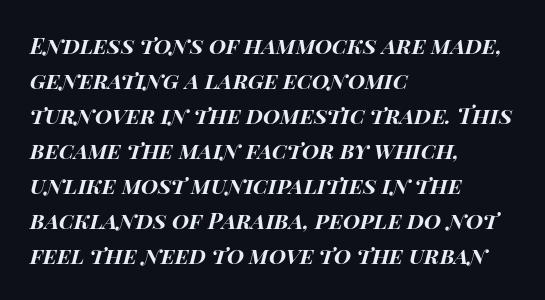
The image shows 22 px bold type, italic (leaning right); set left-aligned, normal line spacing (1.59x), normal letter spacing, not underlined.
